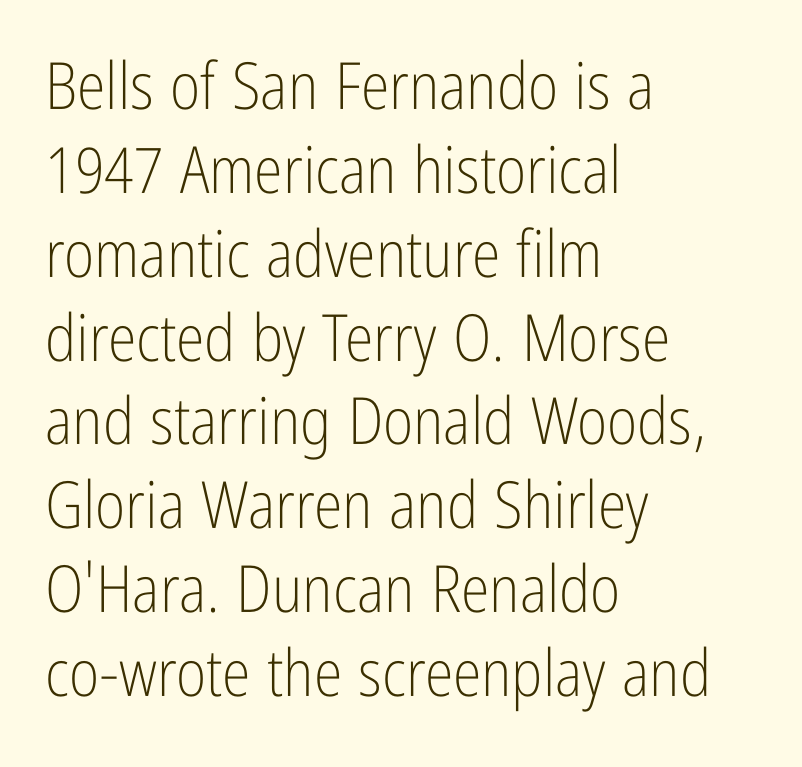
Q: Is the text bold? A: No.
Q: Is the text italic (slanted)? A: No, it is upright.
Q: Is the typeface a serif or a sans-serif typeface? A: Sans-serif.
Q: Is the text underlined? A: No.
Q: How is the paragraph aligned? A: Left-aligned.
Q: Is the spacing between letters normal or unusually wide? A: Normal.
Q: Is the spacing between lines tight, normal or loose? A: Normal.
Q: Width (condensed, normal, or wide)? A: Condensed.
Q: Stroke contrast? A: Low.
Q: x-height? A: Medium.
Q: Monospaced? A: No.
